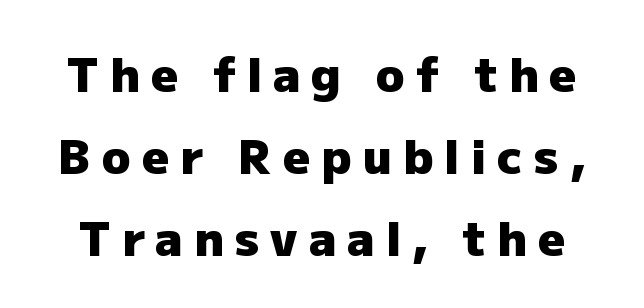
Font category for this specimen: sans-serif. Beneath every word, the page is bare. This sample has the flowing, uneven cadence of proportional lettering. A typesetter would call this heavily tracked-out type. Heavy, bold letterforms.
